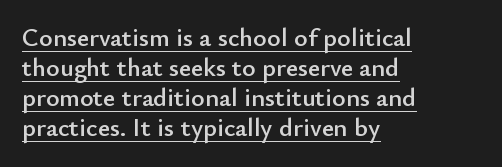
Q: Is the text italic (slanted)? A: No, it is upright.
Q: Is the text underlined? A: Yes.
Q: How is the paragraph aligned? A: Left-aligned.
Q: Is the spacing between letters normal or unusually wide? A: Normal.
